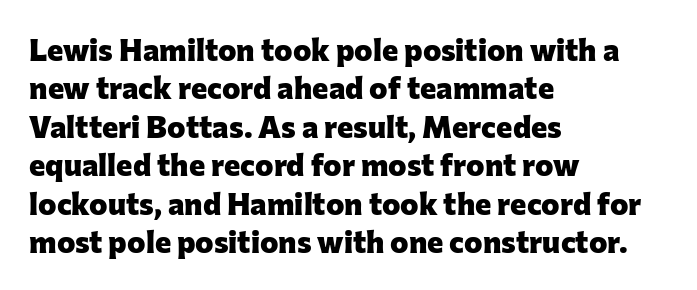
The image shows 31 px heavy sans-serif type, upright; set left-aligned, line spacing 1.24x, normal letter spacing, not underlined; low stroke contrast and a medium x-height.
